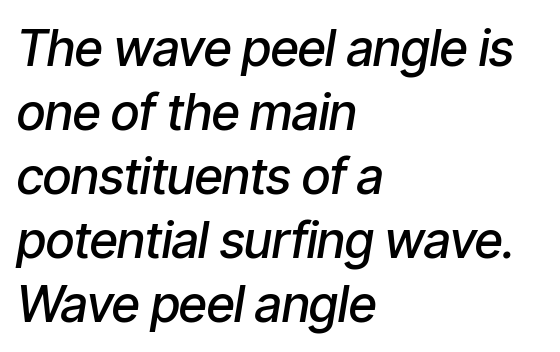
Q: Is the text bold? A: Semi-bold.
Q: Is the text italic (slanted)? A: Yes, it leans right by about 9 degrees.
Q: Is the text underlined? A: No.
Q: How is the paragraph aligned? A: Left-aligned.
Q: Is the spacing between letters normal or unusually wide? A: Normal.
Q: Is the spacing between lines tight, normal or loose? A: Normal.
Q: Width (condensed, normal, or wide)? A: Condensed.
Q: Stroke contrast? A: Low.
Q: x-height? A: Medium.
Q: Monospaced? A: No.
